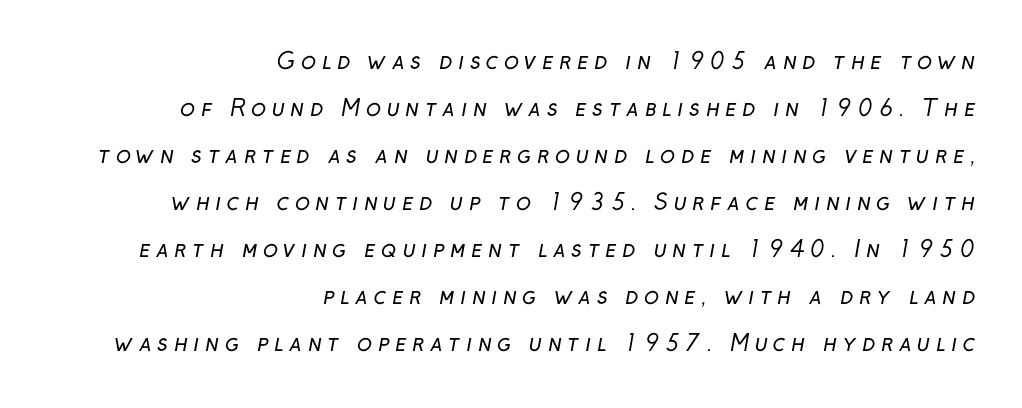
{"bold": "no", "underline": "no", "align": "right", "line_spacing": "loose", "line_spacing_ratio": 2.14, "letter_spacing": "wide", "letter_spacing_em": 0.26, "glyph_px": 22}
